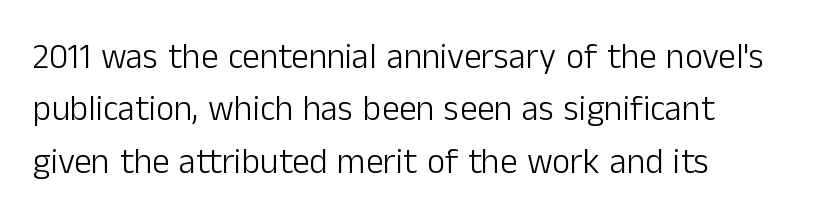
If you drew a line through each stem, it would be perfectly vertical. Stems and bowls with no extra thickness — not bold. The lines sit at an ordinary, default distance from one another. The baseline area is clear.
